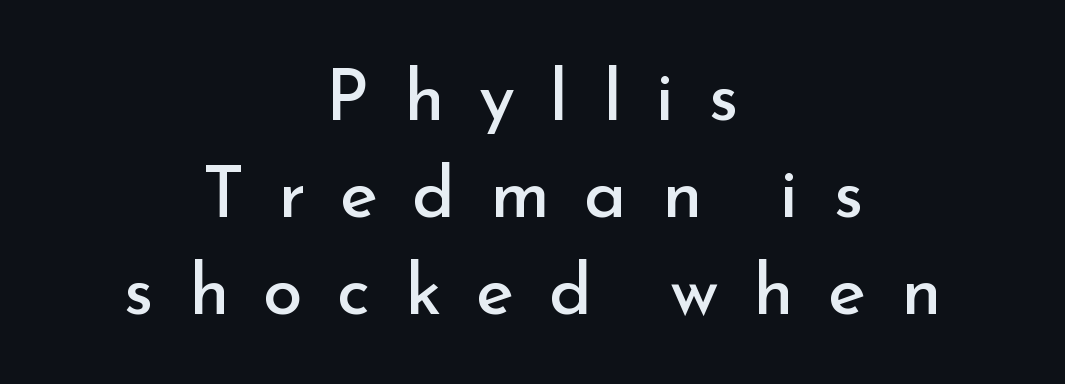
A student would call this center alignment; a typographer would say set centered. These lines are composed in type without serifs. Varying glyph widths throughout — classic text-font behaviour. Descenders hang freely into open space.
